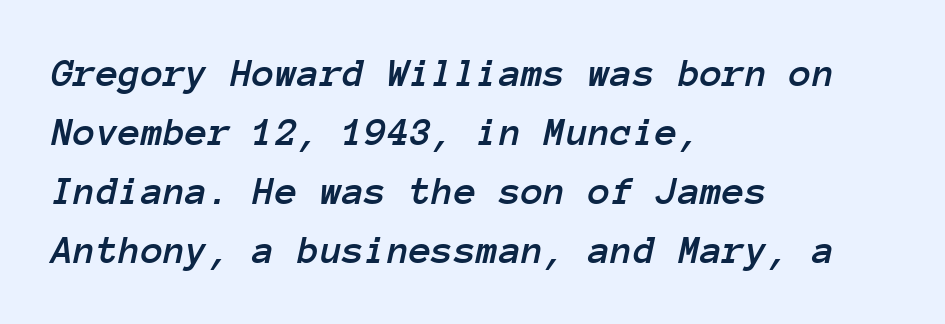
A typesetter would mark this as italic. Does the copy run flush right? No — it runs flush left. Compared with typical paragraphs, the rows here are spaced about the same. Each word holds together tightly as a unit, with standard inter-letter gaps. Do the characters align in a grid? Yes, the font is monospaced. A bare baseline throughout the passage.
